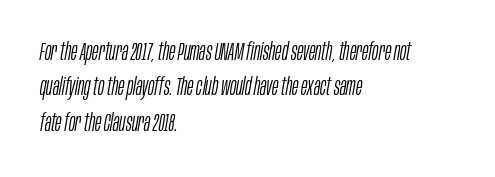
An italicized treatment has been applied to the whole sample. In terms of letterspacing, this is plain default setting. Leading: standard. The passage is arranged the way most books set body copy — flush left. Type without underlining.
